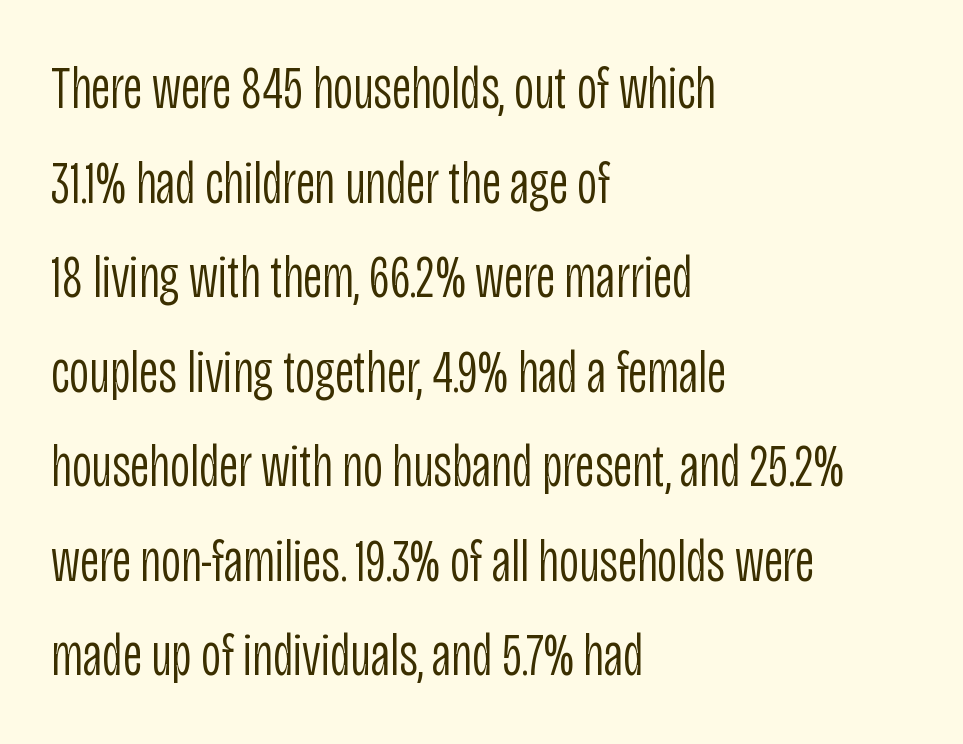
The image shows 61 px light, condensed sans-serif type, upright; set left-aligned, normal line spacing (1.55x), normal letter spacing, not underlined; low stroke contrast and a large x-height.
